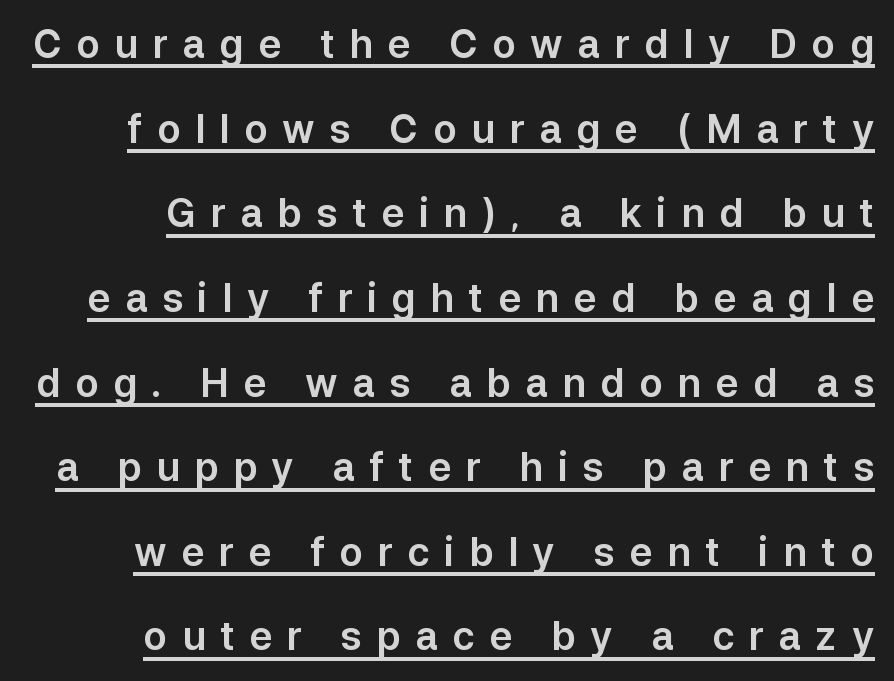
{"serif": "no", "italic": "no", "width": "normal", "stroke_contrast": "low", "x_height": "medium", "monospaced": "no", "underline": "yes", "line_spacing": "loose", "line_spacing_ratio": 2.17, "letter_spacing": "wide", "letter_spacing_em": 0.37, "glyph_px": 39}
